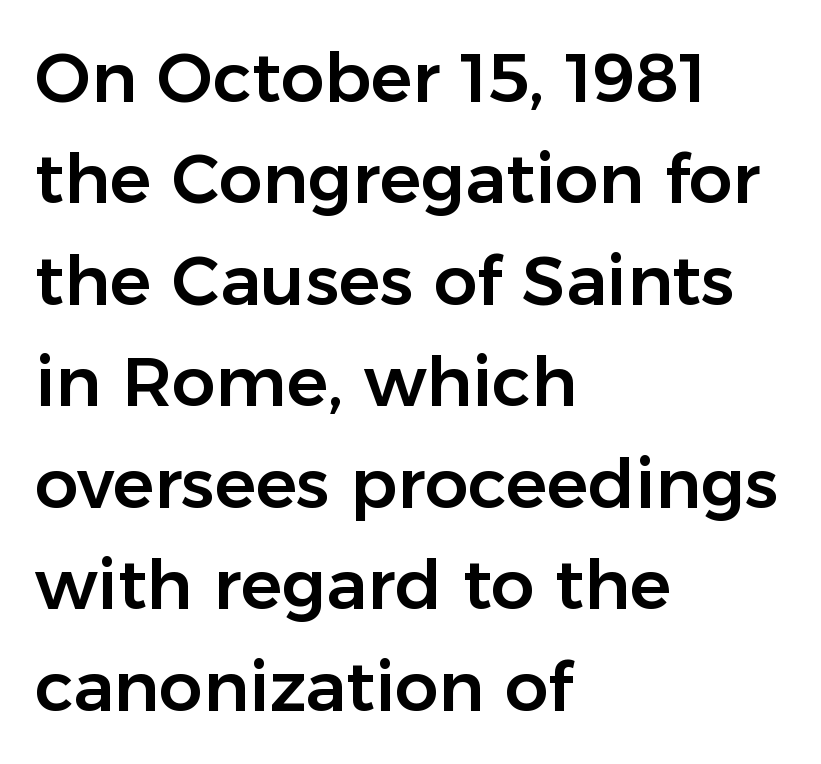
The image shows 69 px sans-serif type, upright; set left-aligned, normal line spacing (1.47x), normal letter spacing, not underlined; low stroke contrast and a medium x-height.
